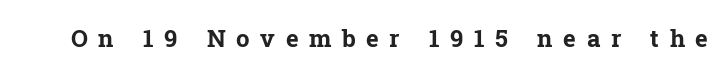
Q: Is the text bold? A: Yes.
Q: Is the text italic (slanted)? A: No, it is upright.
Q: Is the text underlined? A: No.
Q: Is the spacing between letters normal or unusually wide? A: Unusually wide.
